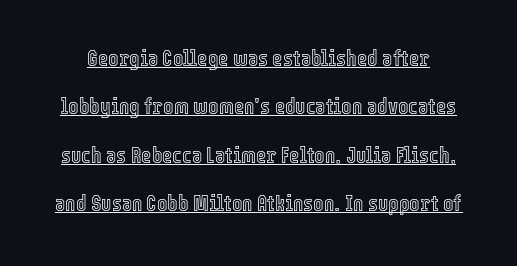
Beneath each row of characters lies a ruled line. Short note: letters normally spaced. Loosely led — the rows are spread out. In terms of posture, this sample is upright.
